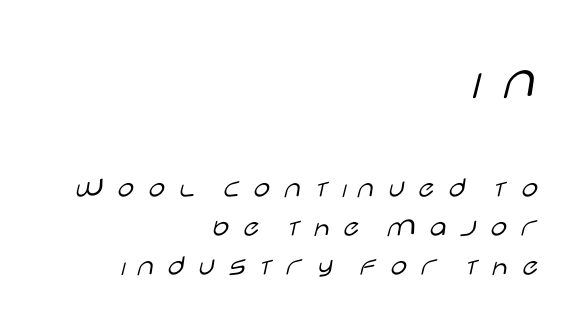
Line ends are locked; line starts wander. Is the lower block the larger one? No — the upper block carries the bigger type. Words float on clear page, feet unadorned. Summary of vertical rhythm: regular, with standard interline spacing.
